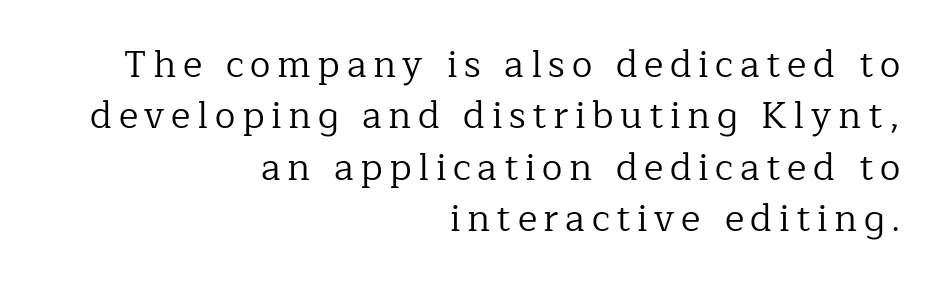
Normally led — the rows are evenly, conventionally spaced. Proportional: the letters do not fall into vertical columns. A quiet, ordinary-to-light weight characterises the typeface. Note: serifs present on the glyphs.
